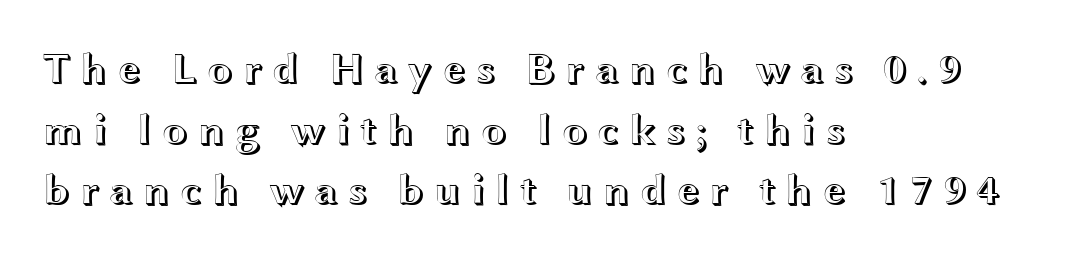
{"italic": "no", "width": "wide", "x_height": "medium", "monospaced": "no", "underline": "no", "align": "left", "line_spacing": "normal", "line_spacing_ratio": 1.41, "letter_spacing": "wide", "letter_spacing_em": 0.21, "glyph_px": 43}
